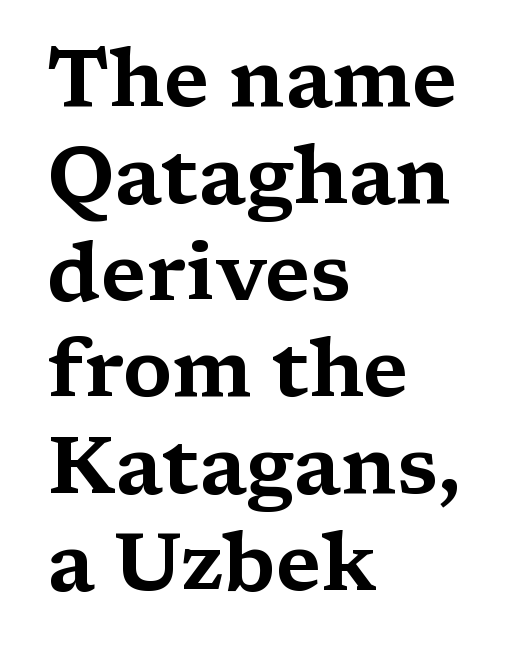
Decoration check: the copy has no underline. The letterforms sit shoulder to shoulder at normal distance. Varying glyph widths throughout — classic text-font behaviour. The lettering holds an erect, upright posture throughout.
